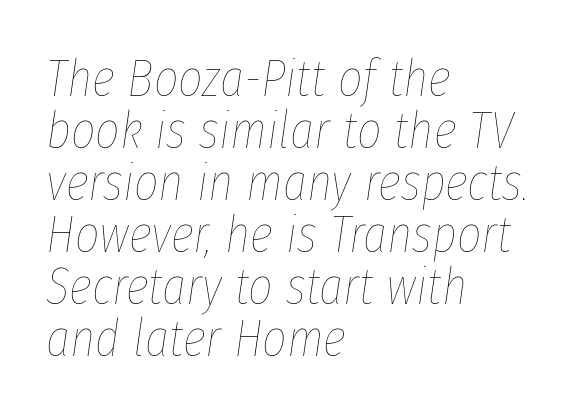
{"italic": "yes", "lean": "right", "slant_degrees": 8, "bold": "no", "weight": "thin", "width": "condensed", "stroke_contrast": "low", "x_height": "medium", "monospaced": "no", "underline": "no", "align": "left", "line_spacing": "tight", "line_spacing_ratio": 0.98, "letter_spacing": "normal", "letter_spacing_em": 0.0, "glyph_px": 53}
